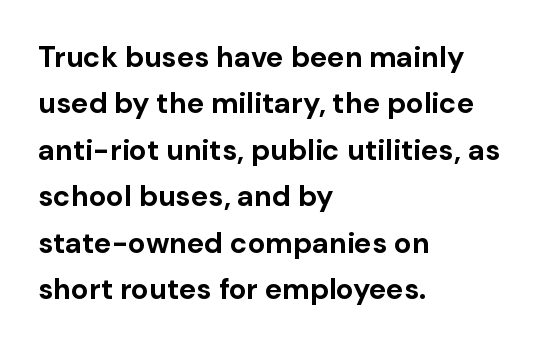
Q: Is the text bold? A: Yes.
Q: Is the text italic (slanted)? A: No, it is upright.
Q: Is the typeface a serif or a sans-serif typeface? A: Sans-serif.
Q: Is the text underlined? A: No.
Q: How is the paragraph aligned? A: Left-aligned.
Q: Is the spacing between letters normal or unusually wide? A: Normal.
Q: Is the spacing between lines tight, normal or loose? A: Normal.
Q: Width (condensed, normal, or wide)? A: Normal.
Q: Stroke contrast? A: Low.
Q: x-height? A: Medium.
Q: Monospaced? A: No.
